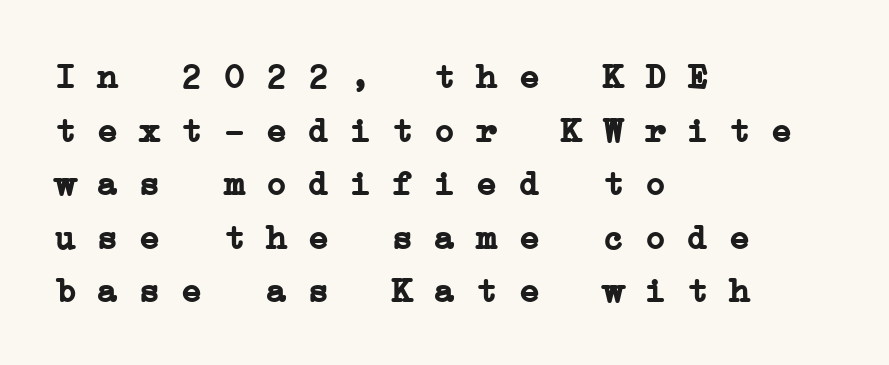
The paragraph has a hard left edge and a soft right edge. This is serif lettering, the kind often seen in printed books. Thick stems and heavy bowls — unmistakably bold. What's the leading like? Ordinary, nothing unusual. Letters rest on an invisible, unmarked baseline.
